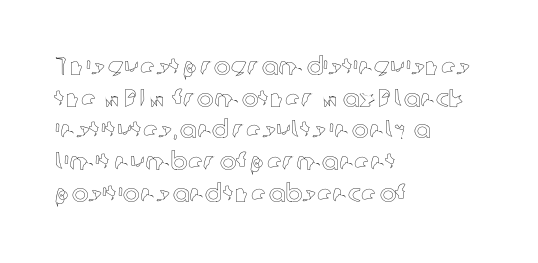
{"italic": "no", "underline": "no", "align": "left", "line_spacing": "normal", "line_spacing_ratio": 1.27, "letter_spacing": "normal", "letter_spacing_em": 0.0, "glyph_px": 25}
